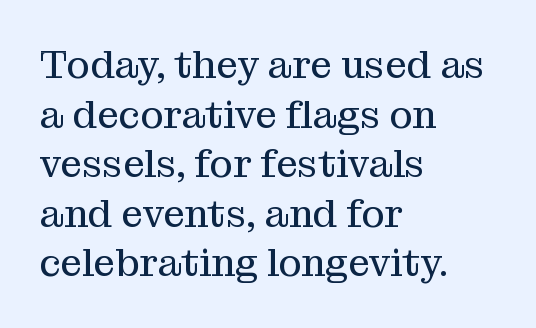
Q: Is the text bold? A: No.
Q: Is the text italic (slanted)? A: No, it is upright.
Q: Is the typeface a serif or a sans-serif typeface? A: Serif.
Q: Is the text underlined? A: No.
Q: How is the paragraph aligned? A: Left-aligned.
Q: Is the spacing between letters normal or unusually wide? A: Normal.
Q: Is the spacing between lines tight, normal or loose? A: Normal.
Q: Width (condensed, normal, or wide)? A: Normal.
Q: Stroke contrast? A: Medium.
Q: x-height? A: Medium.
Q: Monospaced? A: No.
